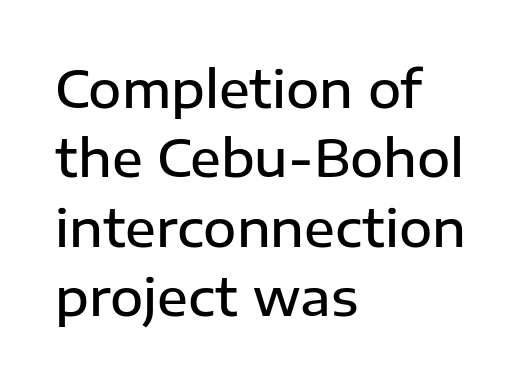
Q: Is the text bold? A: Semi-bold.
Q: Is the text italic (slanted)? A: No, it is upright.
Q: Is the typeface a serif or a sans-serif typeface? A: Sans-serif.
Q: Is the text underlined? A: No.
Q: How is the paragraph aligned? A: Left-aligned.
Q: Is the spacing between letters normal or unusually wide? A: Normal.
Q: Is the spacing between lines tight, normal or loose? A: Normal.
Q: Width (condensed, normal, or wide)? A: Normal.
Q: Stroke contrast? A: Low.
Q: x-height? A: Medium.
Q: Monospaced? A: No.
